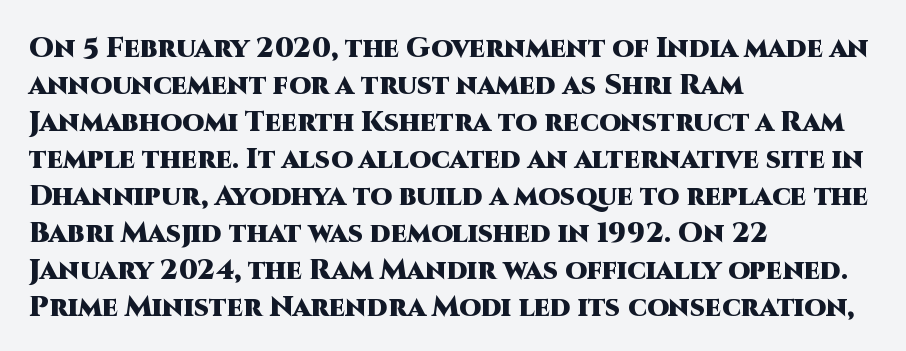
Default kerning and tracking; the words read as compact shapes. You could not count columns in this text — the font is proportionally spaced. No word sits above an underline. Strokes here are thick enough to call this a true bold. The lines in this sample share a left origin and differ only in where they stop. Quick note: interline space is typical.
